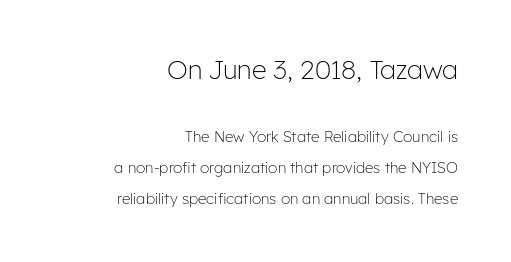
{"italic": "no", "bold": "no", "underline": "no", "align": "right", "line_spacing": "loose", "line_spacing_ratio": 2.06, "letter_spacing": "normal", "letter_spacing_em": 0.0, "larger_block": "first", "size_ratio": 1.73, "glyph_px": 26}
